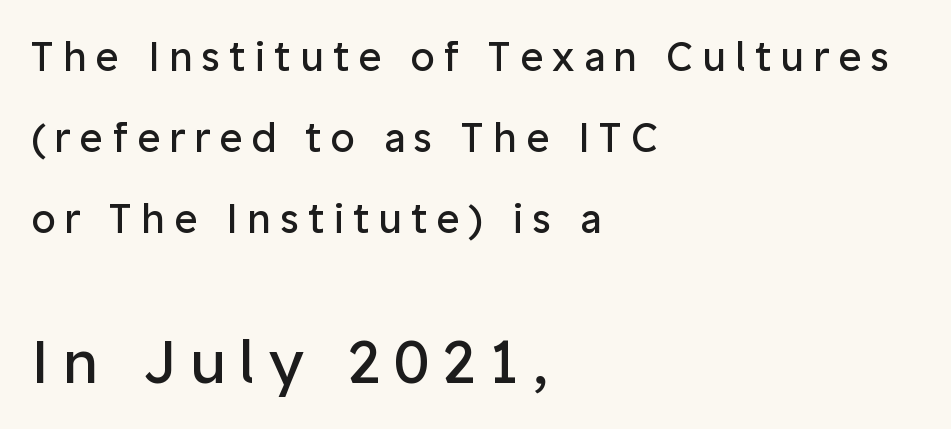
Short and long lines alike share a common starting point at left. The letterforms sit at book weight or below. The lines are spread far apart with generous leading. Examine the stroke ends and you'll find no serifs. Anything drawn beneath the words? Only blank space. Does the bottom block carry the larger type? Yes, it does.
